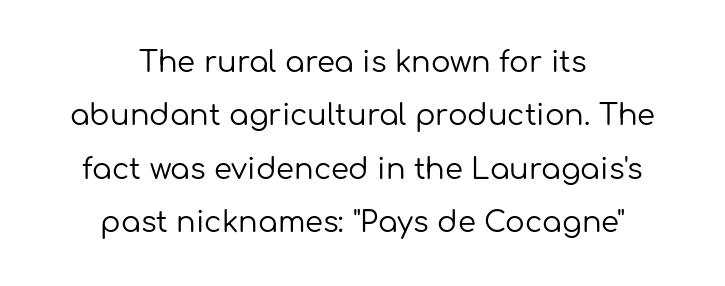
{"serif": "no", "italic": "no", "bold": "no", "weight": "regular", "width": "normal", "stroke_contrast": "low", "x_height": "medium", "monospaced": "no", "underline": "no", "align": "center", "line_spacing_ratio": 1.84, "letter_spacing": "normal", "letter_spacing_em": 0.0, "glyph_px": 29}
